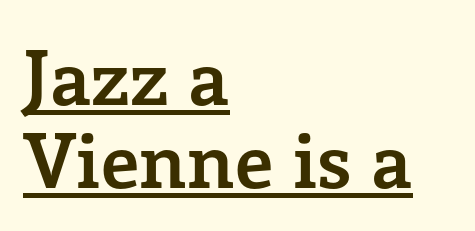
Short and long lines alike share a common starting point at left. Note the varied advance widths — an 'i' is clearly narrower than an 'm'. Serif or sans? Serif — the stroke terminals have little feet. Is the letter spacing exaggerated? No — it looks like the ordinary default. Vertical spacing — tight.
